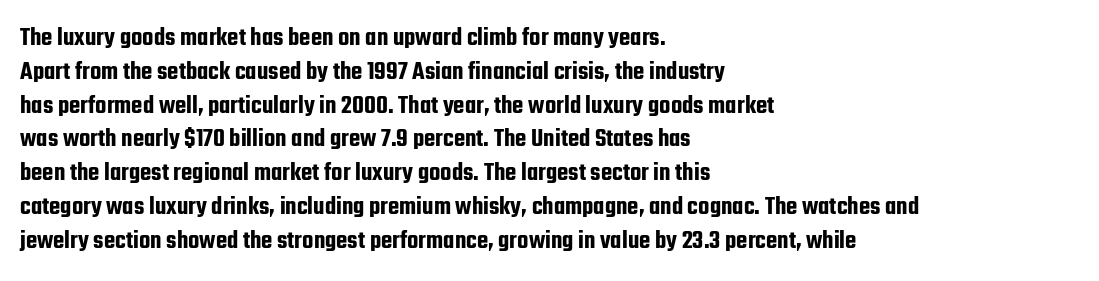
Q: Is the text italic (slanted)? A: No, it is upright.
Q: Is the text underlined? A: No.
Q: How is the paragraph aligned? A: Left-aligned.
Q: Is the spacing between letters normal or unusually wide? A: Normal.
Q: Is the spacing between lines tight, normal or loose? A: Normal.
